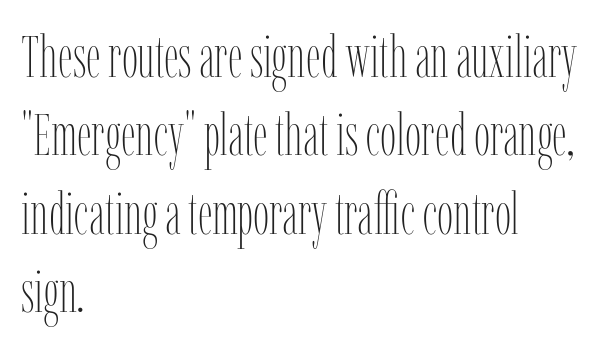
Do the letters lean? They stand straight. On a weight scale, this lands at 450 or below. Students, observe: this is what conventionally led text looks like. Line starts are locked; line ends wander.
